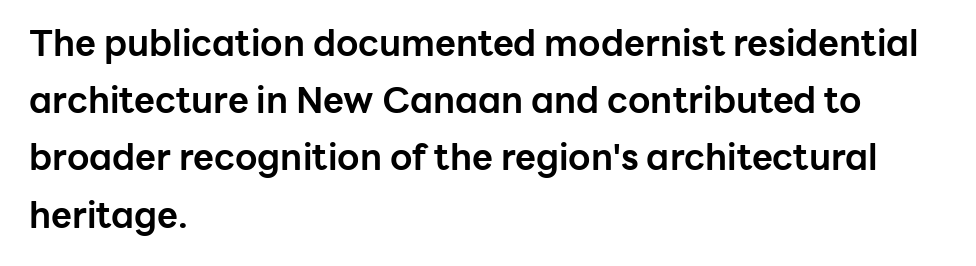
Q: Is the text bold? A: Yes.
Q: Is the text italic (slanted)? A: No, it is upright.
Q: Is the typeface a serif or a sans-serif typeface? A: Sans-serif.
Q: Is the text underlined? A: No.
Q: How is the paragraph aligned? A: Left-aligned.
Q: Is the spacing between letters normal or unusually wide? A: Normal.
Q: Is the spacing between lines tight, normal or loose? A: Normal.
Q: Width (condensed, normal, or wide)? A: Normal.
Q: Stroke contrast? A: Low.
Q: x-height? A: Medium.
Q: Monospaced? A: No.
